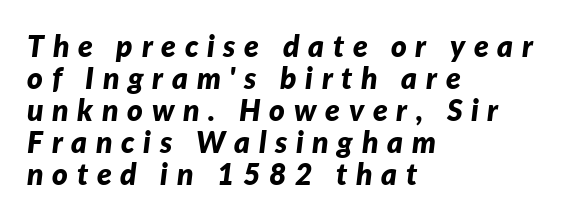
Q: Is the text bold? A: Yes.
Q: Is the text italic (slanted)? A: Yes, it leans right by about 7 degrees.
Q: Is the text underlined? A: No.
Q: How is the paragraph aligned? A: Left-aligned.
Q: Is the spacing between letters normal or unusually wide? A: Unusually wide.
Q: Is the spacing between lines tight, normal or loose? A: Tight.
Q: Width (condensed, normal, or wide)? A: Normal.
Q: Stroke contrast? A: Low.
Q: x-height? A: Medium.
Q: Monospaced? A: No.
